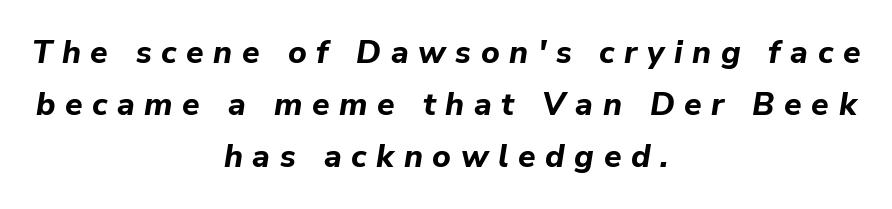
The lettering tilts uniformly, giving the passage an italic look. The zone under the glyphs is completely vacant. Horizontal bands of white between lines are of average thickness. Typesetter's note: full bold, strokes at maximum text heaviness.
